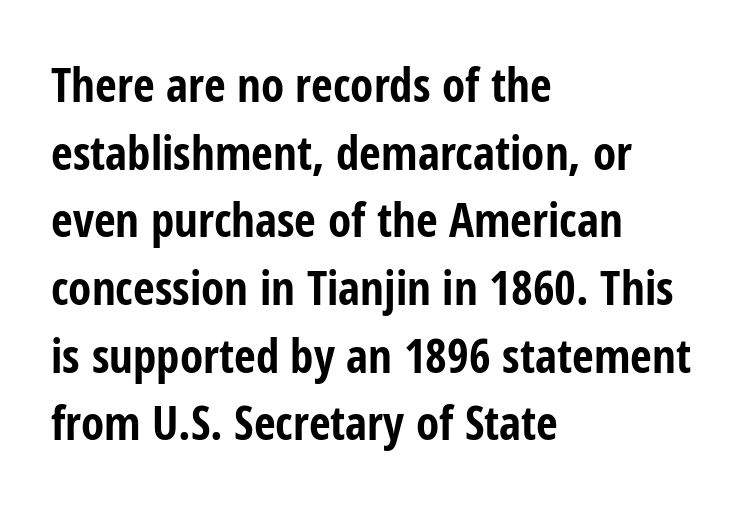
Q: Is the text bold? A: Yes.
Q: Is the text italic (slanted)? A: No, it is upright.
Q: Is the typeface a serif or a sans-serif typeface? A: Sans-serif.
Q: Is the text underlined? A: No.
Q: How is the paragraph aligned? A: Left-aligned.
Q: Is the spacing between letters normal or unusually wide? A: Normal.
Q: Is the spacing between lines tight, normal or loose? A: Normal.
Q: Width (condensed, normal, or wide)? A: Condensed.
Q: Stroke contrast? A: Low.
Q: x-height? A: Medium.
Q: Monospaced? A: No.
